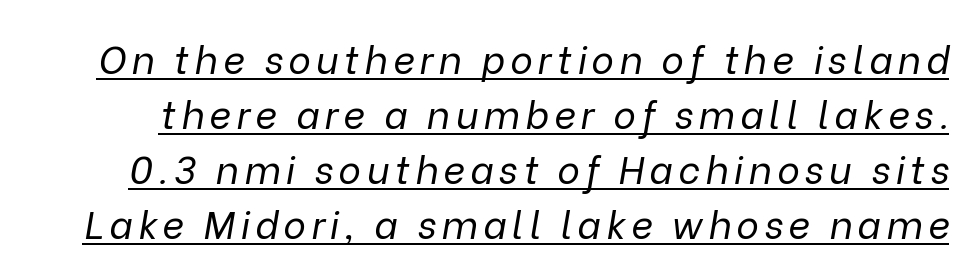
The designer left line spacing at the default. Would a proofreader flag this as italicized? Yes. A baseline rule has been typeset under these characters. This reads as an unemphasized weight, regular at the heaviest. Spacing verdict: proportional, widths tailored to each character.
